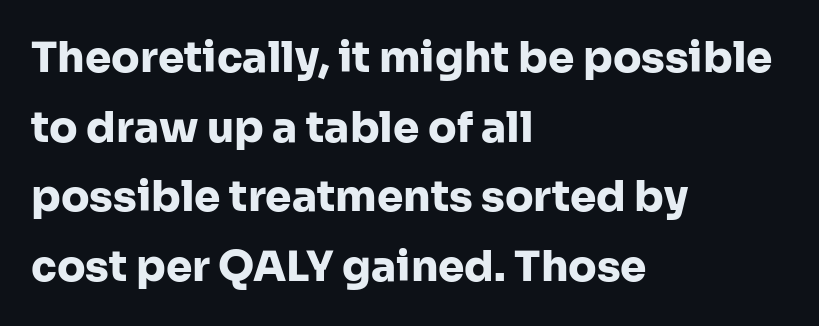
{"serif": "no", "italic": "no", "bold": "yes", "weight": "heavy", "width": "normal", "stroke_contrast": "low", "x_height": "medium", "monospaced": "no", "underline": "no", "align": "left", "line_spacing": "normal", "line_spacing_ratio": 1.66, "letter_spacing": "normal", "letter_spacing_em": 0.0, "glyph_px": 42}
